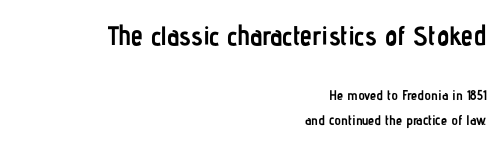
Q: Is the text bold? A: Yes.
Q: Is the text italic (slanted)? A: No, it is upright.
Q: Is the text underlined? A: No.
Q: How is the paragraph aligned? A: Right-aligned.
Q: Is the spacing between letters normal or unusually wide? A: Normal.
Q: Which block of text is set in a larger size, the first (top) or the second (bottom)? A: The first (top) one.
